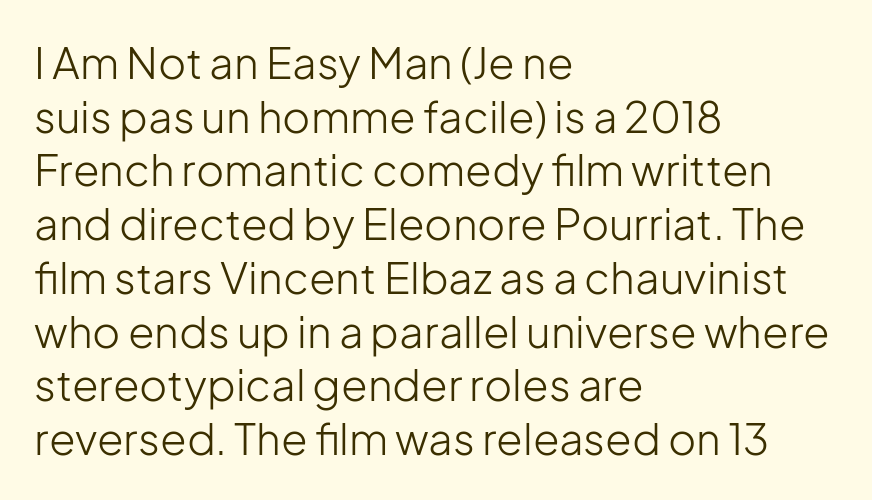
A clean baseline with only descenders dipping below it. The face looks like a standard text weight, possibly lighter. One glance says typical: line gaps are just what's usual. Note the varied advance widths — an 'i' is clearly narrower than an 'm'.
